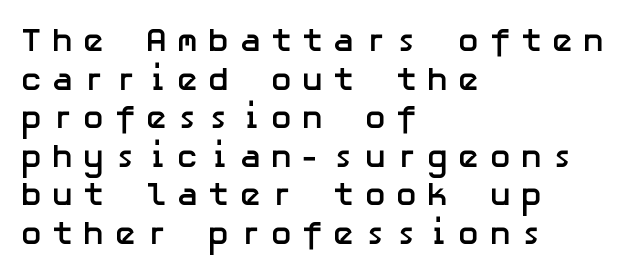
Q: Is the text bold? A: Yes.
Q: Is the text italic (slanted)? A: No, it is upright.
Q: Is the typeface a serif or a sans-serif typeface? A: Sans-serif.
Q: Is the text underlined? A: No.
Q: How is the paragraph aligned? A: Left-aligned.
Q: Is the spacing between letters normal or unusually wide? A: Unusually wide.
Q: Width (condensed, normal, or wide)? A: Normal.
Q: Stroke contrast? A: Low.
Q: x-height? A: Medium.
